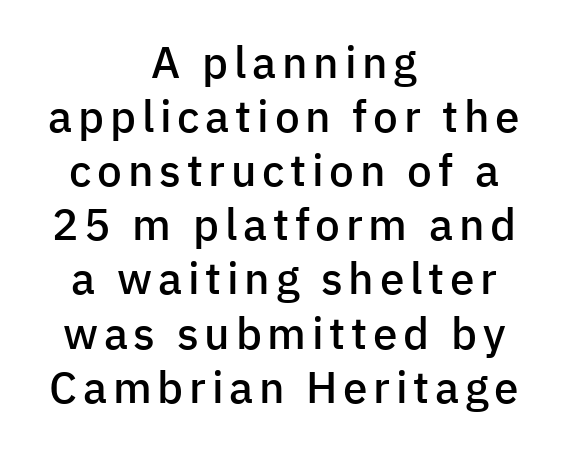
Italic? Not at all — the glyphs are vertical. Typographically, this falls in the sans-serif category. Every row of glyphs is offset so its center matches the block's center. Looks like regular typesetting: each glyph gets only the width it needs. Bare-footed words on every line. A semibold gives these letters moderate extra thickness, short of bold.
